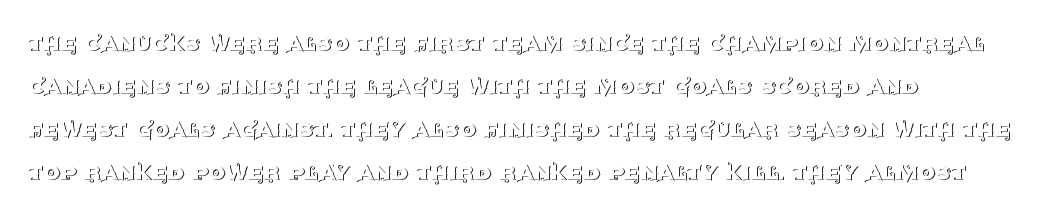
{"italic": "no", "bold": "no", "underline": "no", "align": "left", "line_spacing": "normal", "line_spacing_ratio": 1.59, "letter_spacing": "normal", "letter_spacing_em": 0.0, "glyph_px": 27}
